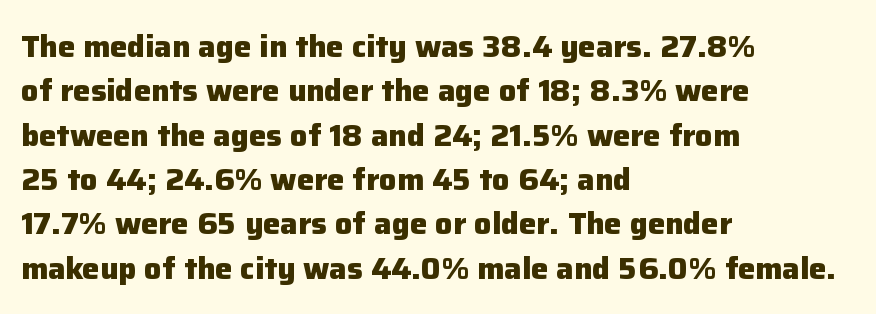
The image shows 31 px heavy sans-serif type, upright; set left-aligned, normal line spacing (1.43x), normal letter spacing, not underlined; low stroke contrast and a medium x-height.
